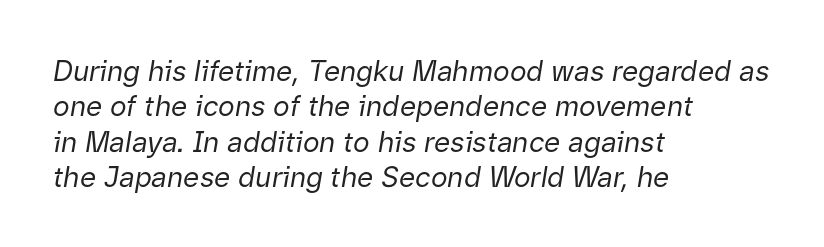
{"italic": "yes", "lean": "right", "slant_degrees": 9, "bold": "no", "weight": "regular", "width": "normal", "stroke_contrast": "low", "x_height": "medium", "monospaced": "no", "underline": "no", "align": "left", "line_spacing": "normal", "line_spacing_ratio": 1.26, "letter_spacing": "normal", "letter_spacing_em": 0.0, "glyph_px": 28}
